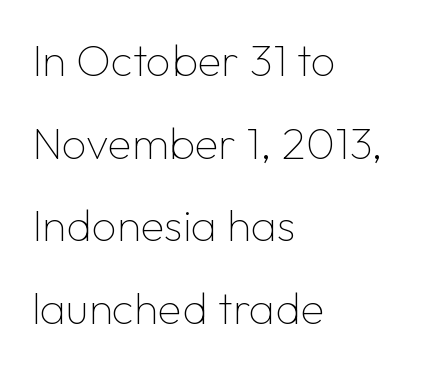
The image shows 44 px thin sans-serif type, upright; set left-aligned, line spacing 1.88x, normal letter spacing, not underlined; low stroke contrast and a medium x-height.
